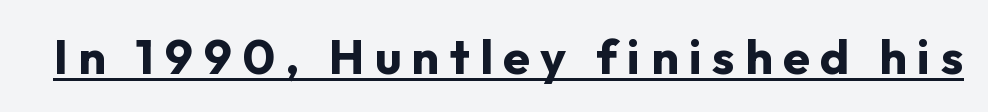
These lines are rendered in a variable-pitch font. The words here are underlined. Observe the wide spacing: letters keep a clear distance from each other. The characters display no serif detailing; their extremities are plain. The font is running at its bold setting.
